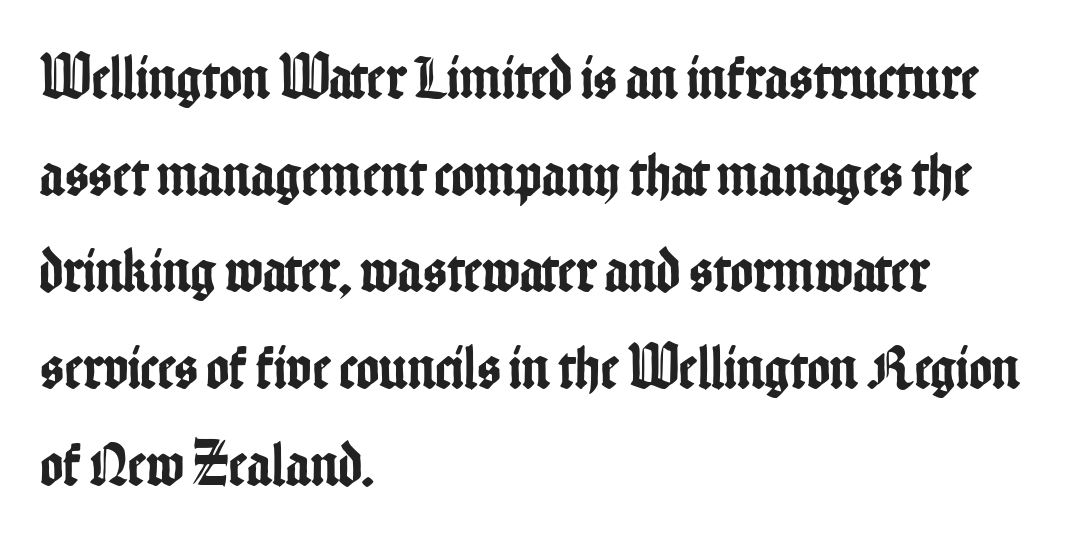
Q: Is the text italic (slanted)? A: No, it is upright.
Q: Is the typeface a serif or a sans-serif typeface? A: Sans-serif.
Q: Is the text underlined? A: No.
Q: How is the paragraph aligned? A: Left-aligned.
Q: Is the spacing between letters normal or unusually wide? A: Normal.
Q: Is the spacing between lines tight, normal or loose? A: Normal.
Q: Width (condensed, normal, or wide)? A: Condensed.
Q: Stroke contrast? A: Low.
Q: x-height? A: Medium.
Q: Monospaced? A: No.
